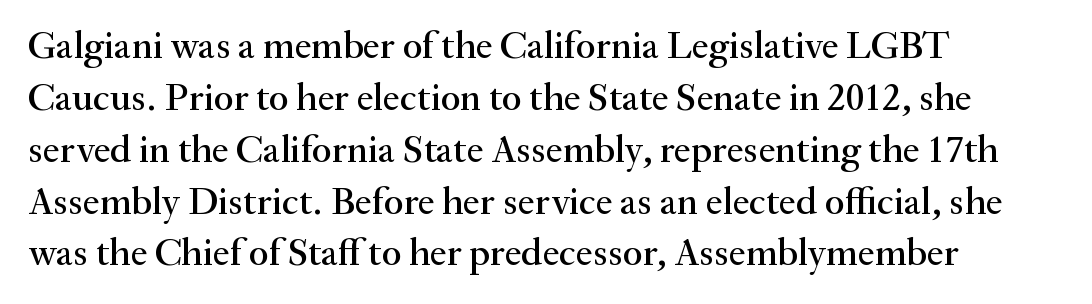
The image shows 39 px serif type, upright; set left-aligned, normal line spacing (1.33x), normal letter spacing, not underlined; medium stroke contrast and a small x-height.
